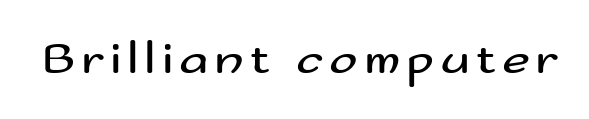
Is the type heavy? It reads as light-to-regular instead. A typesetter would call this proportional, since set widths differ per character. If you drew a line through each stem, it would be perfectly vertical. The gap between lines stays unmarked. The typeface chosen for these lines omits serifs.
